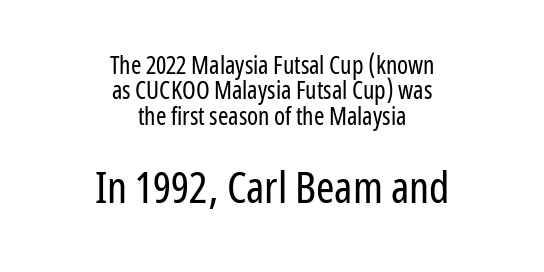
{"serif": "no", "italic": "no", "bold": "no", "weight": "regular", "width": "condensed", "stroke_contrast": "low", "x_height": "medium", "monospaced": "no", "underline": "no", "align": "center", "line_spacing": "tight", "line_spacing_ratio": 1.02, "letter_spacing": "normal", "letter_spacing_em": 0.0, "larger_block": "second", "size_ratio": 1.76, "glyph_px": 44}
